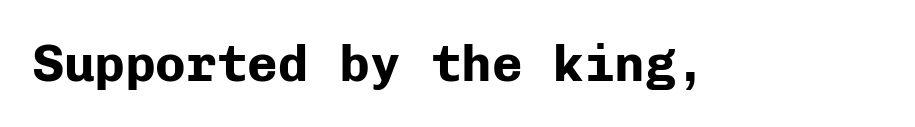
The image shows 51 px bold sans-serif type, upright, monospaced; set normal letter spacing, not underlined; low stroke contrast and a medium x-height.
